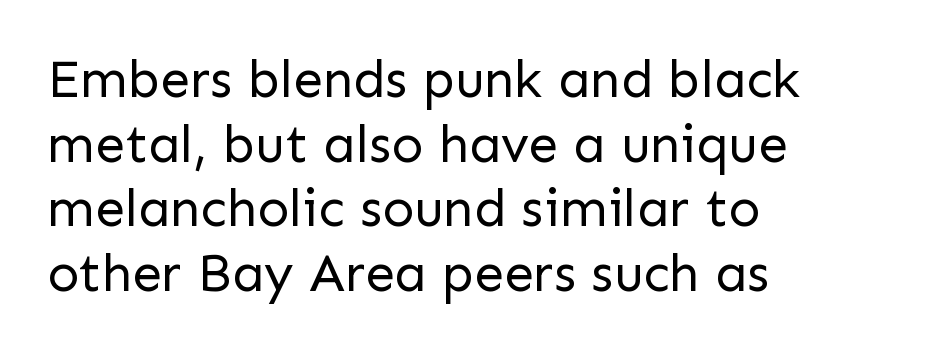
{"serif": "no", "italic": "no", "bold": "no", "weight": "regular", "width": "normal", "stroke_contrast": "low", "x_height": "medium", "monospaced": "no", "underline": "no", "align": "left", "line_spacing_ratio": 1.22, "letter_spacing": "normal", "letter_spacing_em": 0.0, "glyph_px": 53}
